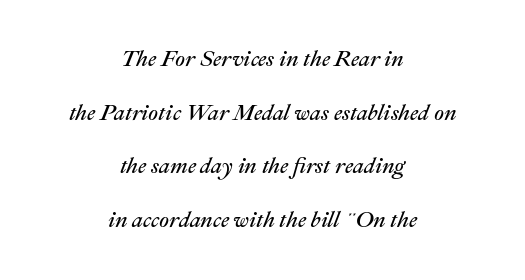
{"italic": "yes", "lean": "right", "slant_degrees": 22, "bold": "no", "underline": "no", "align": "center", "line_spacing": "loose", "line_spacing_ratio": 2.44, "letter_spacing": "normal", "letter_spacing_em": 0.0, "glyph_px": 22}
